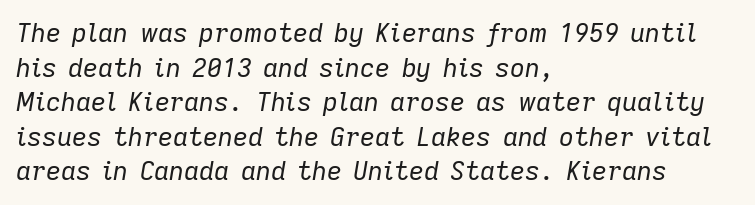
Tracking value appears to be zero — textbook default spacing. Heft: none added — not bold. This rendering features lettering with no underline. The typesetter chose a ragged-right arrangement here. The designer left line spacing at the default.
